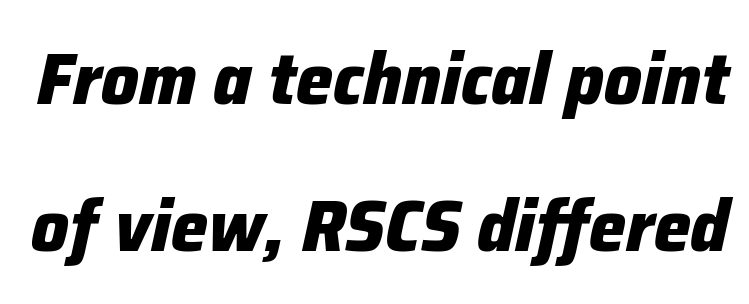
The image shows 74 px heavy type, italic (leaning right); set loose line spacing (1.98x), normal letter spacing, not underlined; low stroke contrast and a medium x-height.
